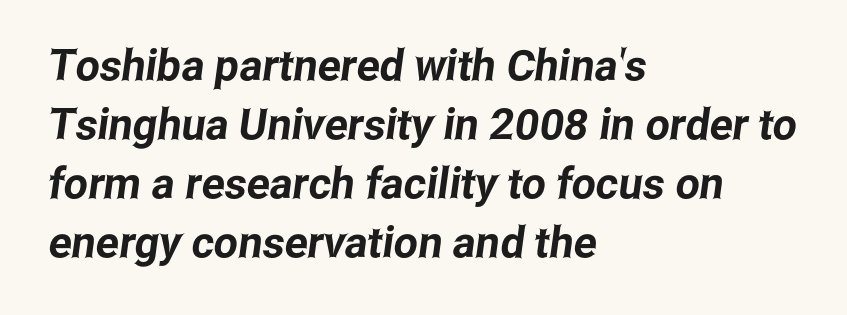
The image shows 43 px condensed sans-serif type; set left-aligned, normal line spacing (1.37x), normal letter spacing, not underlined; low stroke contrast and a medium x-height.
